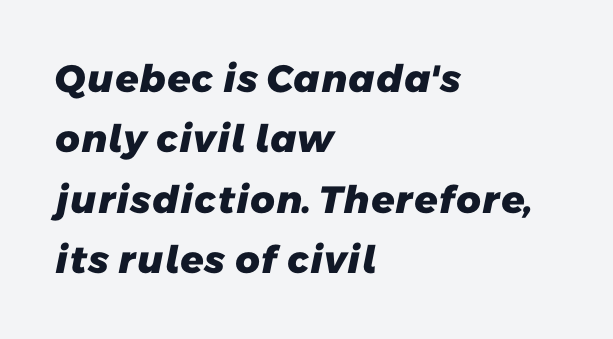
In terms of letterspacing, this is plain default setting. Just letters on the line, the space beneath them empty. In CSS terms this would be text-align: left. The space between consecutive lines is moderate.
